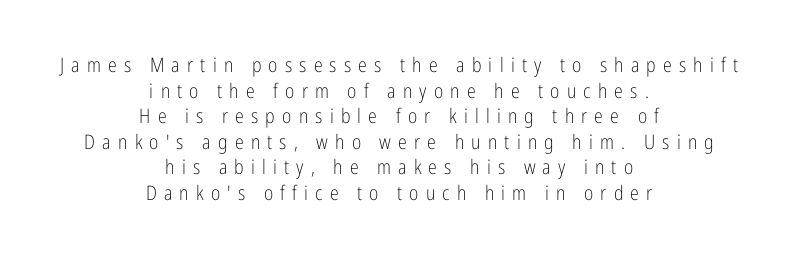
These glyphs show unthickened strokes, regular width or finer. Underline: absent. You could only call the tracking loose — the letters float apart. Typeset on center — no edge is straight. The rendering uses a moderate line-height, typical for paragraphs. The letters stand straight up with perfectly vertical stems.
